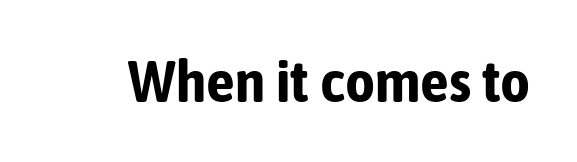
{"serif": "no", "italic": "no", "bold": "yes", "weight": "bold", "width": "condensed", "stroke_contrast": "low", "x_height": "medium", "monospaced": "no", "underline": "no", "letter_spacing": "normal", "letter_spacing_em": 0.0, "glyph_px": 58}
